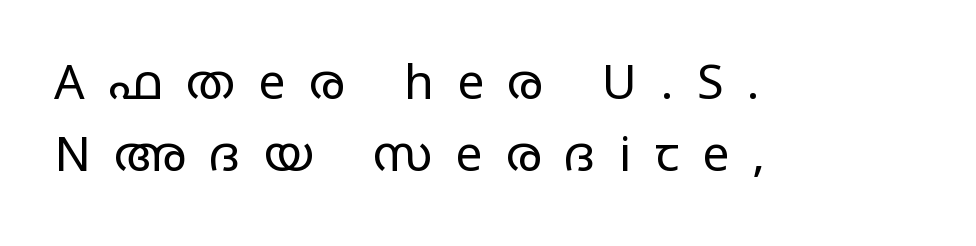
Q: Is the text bold? A: No.
Q: Is the text italic (slanted)? A: No, it is upright.
Q: Is the typeface a serif or a sans-serif typeface? A: Sans-serif.
Q: Is the text underlined? A: No.
Q: How is the paragraph aligned? A: Left-aligned.
Q: Is the spacing between letters normal or unusually wide? A: Unusually wide.
Q: Is the spacing between lines tight, normal or loose? A: Normal.
Q: Width (condensed, normal, or wide)? A: Wide.
Q: Stroke contrast? A: Low.
Q: x-height? A: Large.
Q: Monospaced? A: No.
